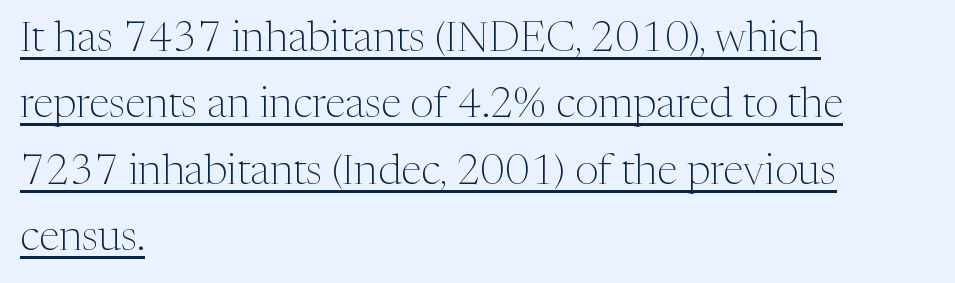
The image shows 42 px light serif type, upright; set left-aligned, normal line spacing (1.58x), normal letter spacing, underlined; medium stroke contrast and a medium x-height.
